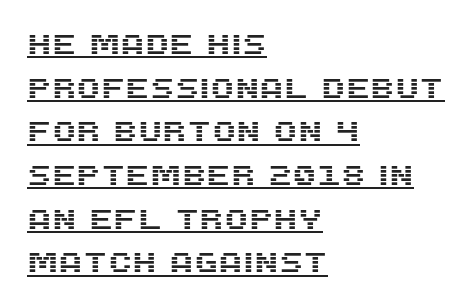
{"serif": "no", "italic": "no", "width": "normal", "stroke_contrast": "medium", "x_height": "large", "monospaced": "no", "underline": "yes", "align": "left", "line_spacing": "normal", "line_spacing_ratio": 1.56, "letter_spacing": "normal", "letter_spacing_em": 0.0, "glyph_px": 28}
